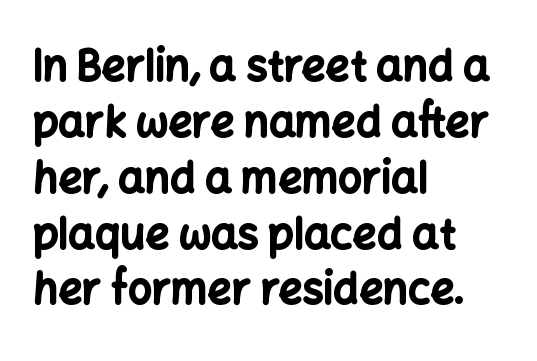
The gaps between neighbouring characters are ordinary and unremarkable. Short and long lines alike share a common starting point at left. Letterform terminals end flat and unadorned throughout the passage. Decoration check: the copy has no underline. Upright lettering throughout.
